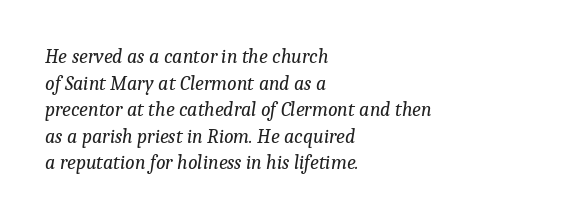
The image shows 20 px text type, italic (leaning right); set left-aligned, normal line spacing (1.33x), normal letter spacing, not underlined.
